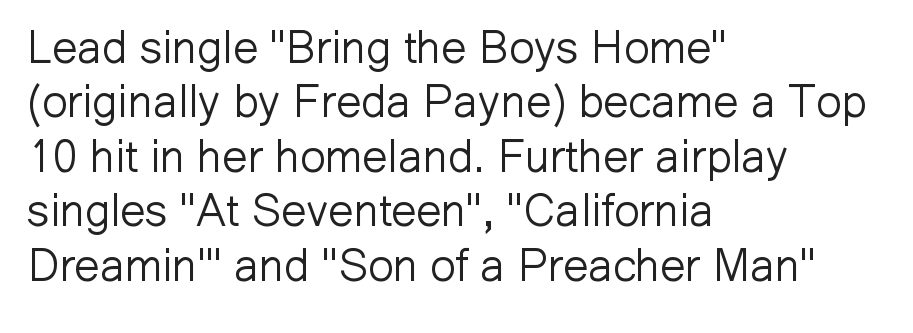
Any mark beneath the type? The region is blank. In terms of letterform style, serifs are entirely absent. Every character sits straight up, as roman type does. Here the designer chose a conventional face with non-uniform glyph widths. Default kerning and tracking; the words read as compact shapes.
